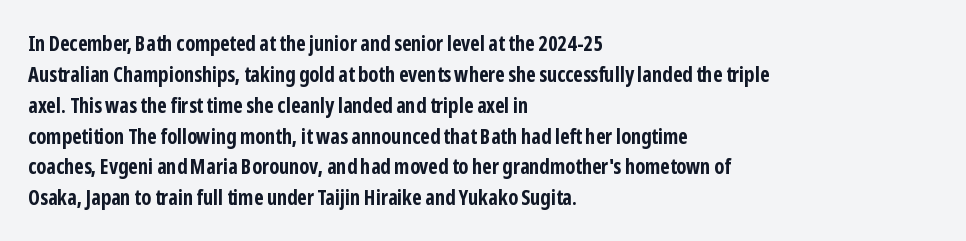
{"italic": "no", "bold": "yes", "underline": "no", "align": "left", "line_spacing": "normal", "line_spacing_ratio": 1.47, "letter_spacing": "normal", "letter_spacing_em": 0.0, "glyph_px": 21}
